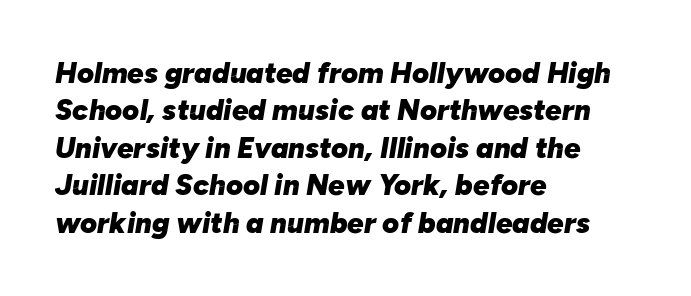
The image shows 29 px heavy type, italic (leaning right); set left-aligned, normal line spacing (1.29x), normal letter spacing, not underlined; low stroke contrast and a medium x-height.
